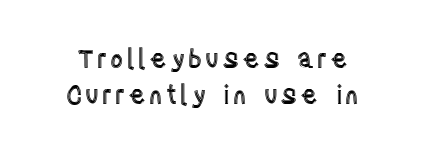
{"italic": "no", "underline": "no", "line_spacing": "normal", "line_spacing_ratio": 1.45, "glyph_px": 25}
